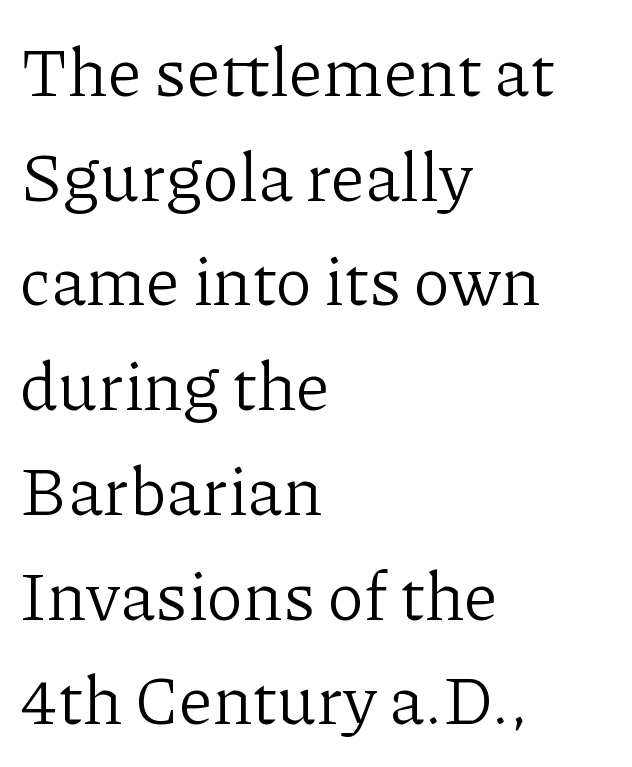
Q: Is the text bold? A: No.
Q: Is the text italic (slanted)? A: No, it is upright.
Q: Is the typeface a serif or a sans-serif typeface? A: Serif.
Q: Is the text underlined? A: No.
Q: How is the paragraph aligned? A: Left-aligned.
Q: Is the spacing between letters normal or unusually wide? A: Normal.
Q: Is the spacing between lines tight, normal or loose? A: Normal.
Q: Width (condensed, normal, or wide)? A: Normal.
Q: Stroke contrast? A: Low.
Q: x-height? A: Medium.
Q: Monospaced? A: No.
